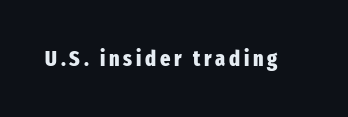
The image shows 22 px bold type, upright; set not underlined.
